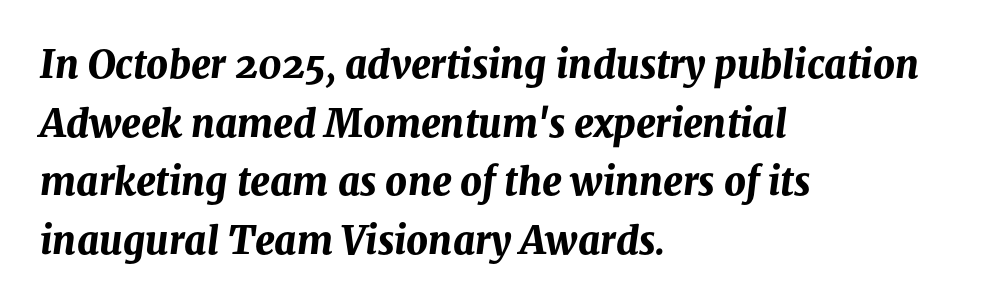
{"italic": "yes", "lean": "right", "slant_degrees": 8, "bold": "yes", "weight": "bold", "width": "normal", "stroke_contrast": "medium", "x_height": "medium", "monospaced": "no", "underline": "no", "align": "left", "line_spacing": "normal", "line_spacing_ratio": 1.54, "letter_spacing": "normal", "letter_spacing_em": 0.0, "glyph_px": 38}
